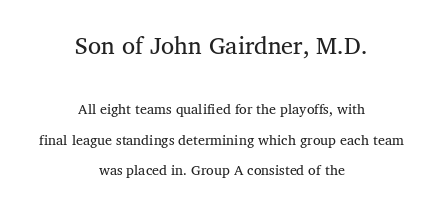
{"italic": "no", "bold": "no", "underline": "no", "align": "center", "line_spacing": "loose", "line_spacing_ratio": 2.17, "letter_spacing": "normal", "letter_spacing_em": 0.0, "larger_block": "first", "size_ratio": 1.71, "glyph_px": 24}
